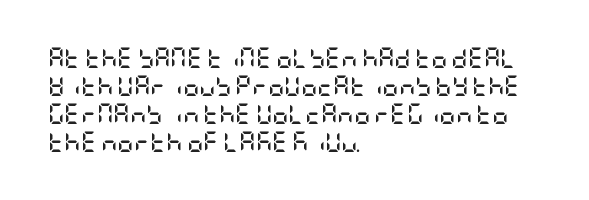
Its strokes are broad and dark, the hallmark of bold type. Plain, unruled lines of type. The paragraph shown leans on its left margin. Reading down the column, the eye jumps a familiar distance to each next line. Vertical strokes here are truly vertical.
